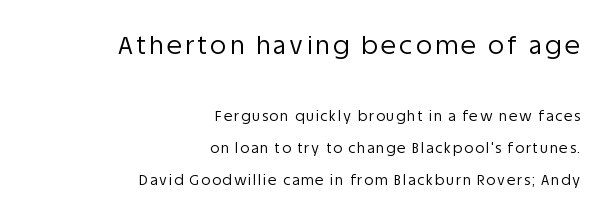
Leading is clearly above the norm, producing a sparse column. Weight: not bold — regular or lighter. The typography opts for an upright posture over an oblique one. Decoration check: the copy has no underline. Casual observation: everything's shoved over to the right.
